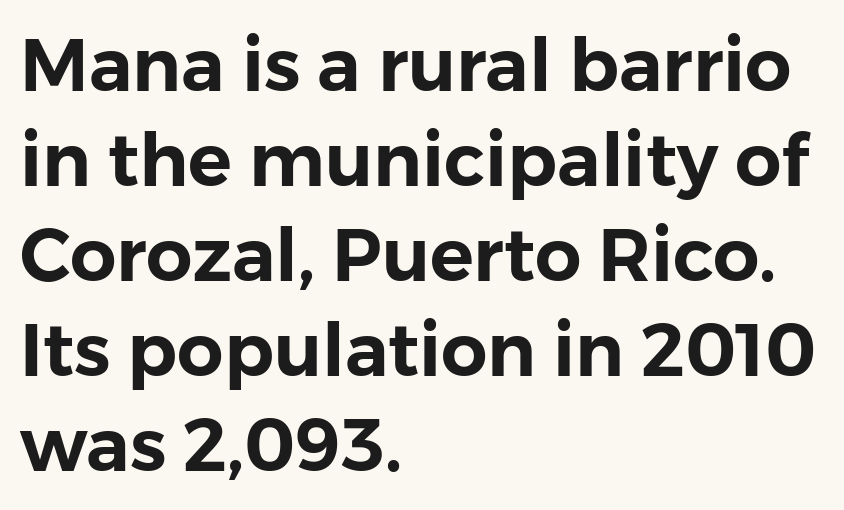
Check the space under the baseline: it is left empty. Every row of glyphs begins at an identical x-position on the left. The type is set solid horizontally, with unmodified tracking. These lines are rendered in a variable-pitch font. You can tell it's not italic because the verticals are truly vertical. Serif or sans? Sans — the stroke terminals are bare.
